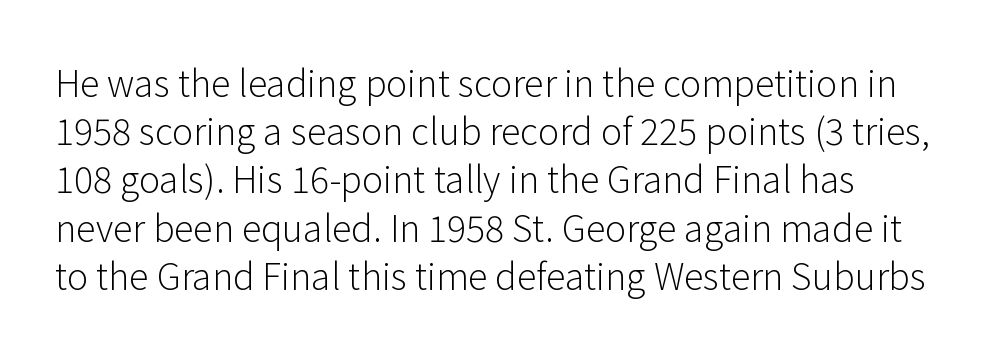
Q: Is the text bold? A: No.
Q: Is the text italic (slanted)? A: No, it is upright.
Q: Is the typeface a serif or a sans-serif typeface? A: Sans-serif.
Q: Is the text underlined? A: No.
Q: Is the spacing between letters normal or unusually wide? A: Normal.
Q: Is the spacing between lines tight, normal or loose? A: Normal.
Q: Width (condensed, normal, or wide)? A: Normal.
Q: Stroke contrast? A: Low.
Q: x-height? A: Medium.
Q: Monospaced? A: No.
